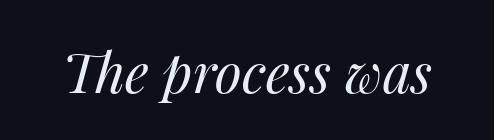
The image shows 55 px regular-weight type, italic (leaning right); set normal letter spacing, not underlined; medium stroke contrast and a medium x-height.
